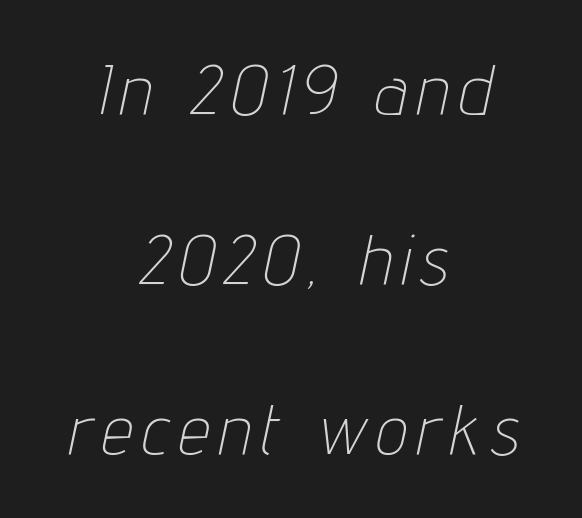
{"italic": "yes", "lean": "right", "slant_degrees": 12, "bold": "no", "weight": "thin", "width": "condensed", "stroke_contrast": "low", "x_height": "medium", "monospaced": "no", "underline": "no", "align": "center", "line_spacing": "loose", "line_spacing_ratio": 2.43, "glyph_px": 70}
